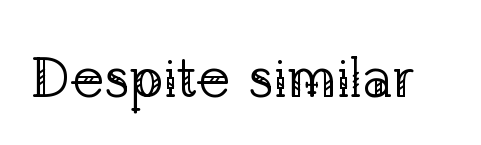
The image shows 56 px regular-weight serif type, upright; set normal letter spacing, not underlined; low stroke contrast and a medium x-height.
